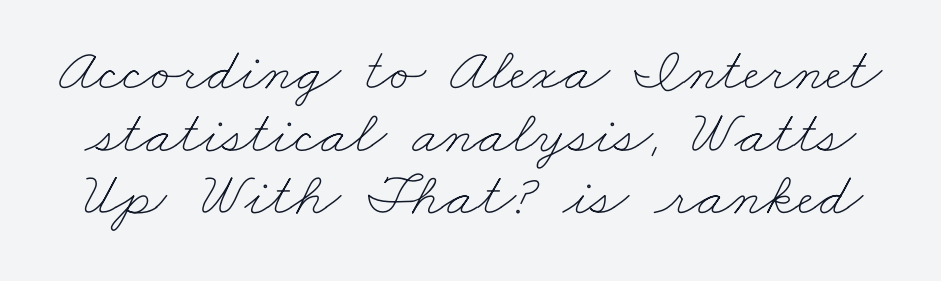
No heavy texture on the line: the type isn't bold. The foot of each line stays bare and open. The block of text is dense from top to bottom, with scant space between rows. The tracking reads as untouched default to a designer's eye. The rendering uses natural spacing where letterforms have individual widths.
